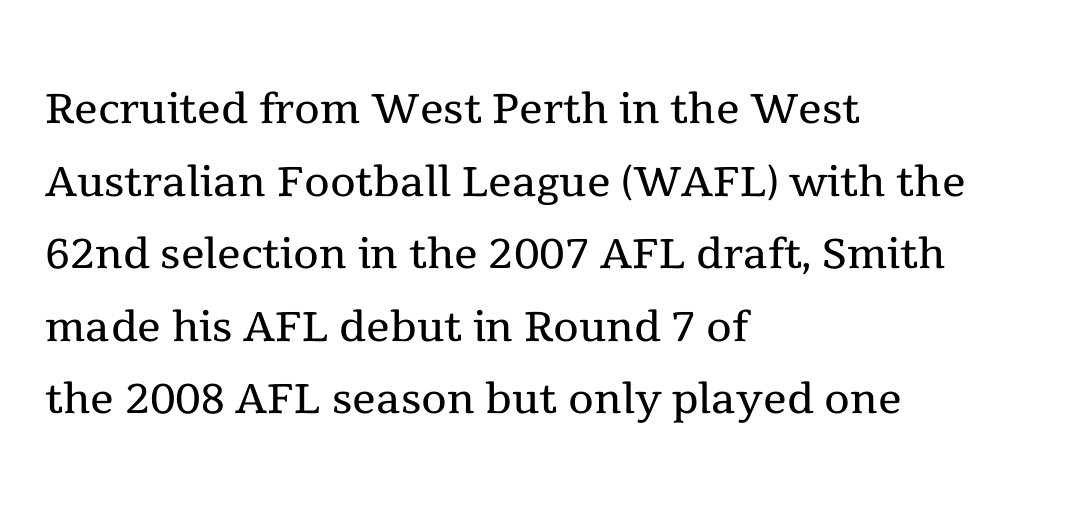
{"serif": "yes", "italic": "no", "bold": "no", "weight": "regular", "width": "normal", "x_height": "medium", "monospaced": "no", "underline": "no", "align": "left", "line_spacing_ratio": 1.23, "letter_spacing": "normal", "letter_spacing_em": 0.0, "glyph_px": 59}
